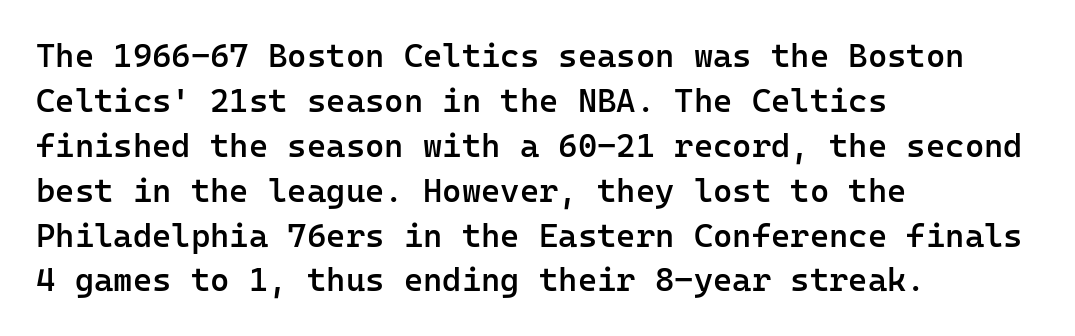
The space between consecutive lines is moderate. Each letter's strokes conclude bluntly, with no projecting serifs. You could count columns in this text — the font is strictly monospaced. Beneath every word, the page is bare.
